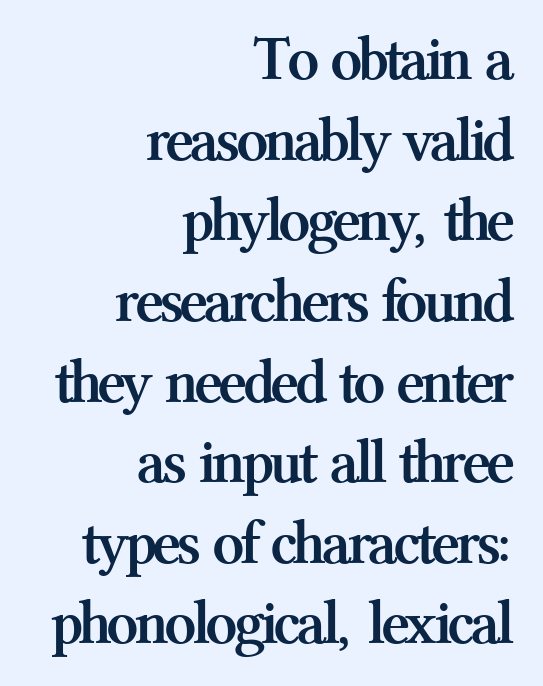
The image shows 63 px semibold serif type, upright; set right-aligned, normal line spacing (1.28x), normal letter spacing, not underlined; medium stroke contrast and a medium x-height.
